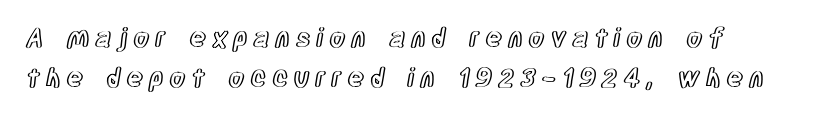
Q: Is the text italic (slanted)? A: Yes.
Q: Is the text underlined? A: No.
Q: Is the spacing between letters normal or unusually wide? A: Unusually wide.
Q: Is the spacing between lines tight, normal or loose? A: Normal.
